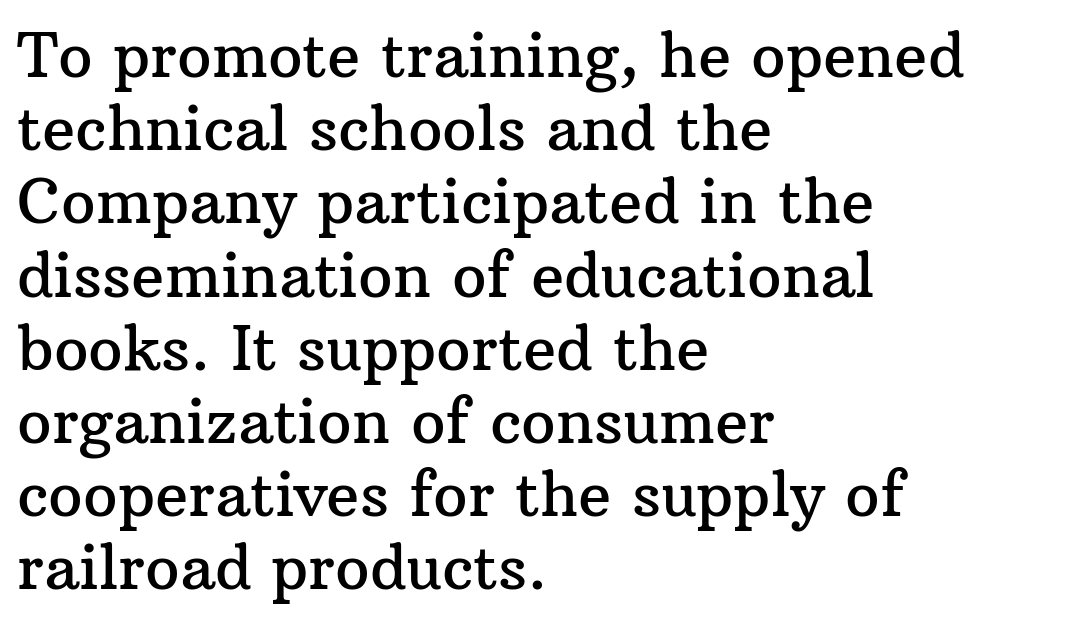
Is this a sans? No — the strokes have serifs. A classic flush-left, rag-right setting is used for this passage. The line texture is even and compact thanks to regular tracking. Descenders hang freely into open space.
